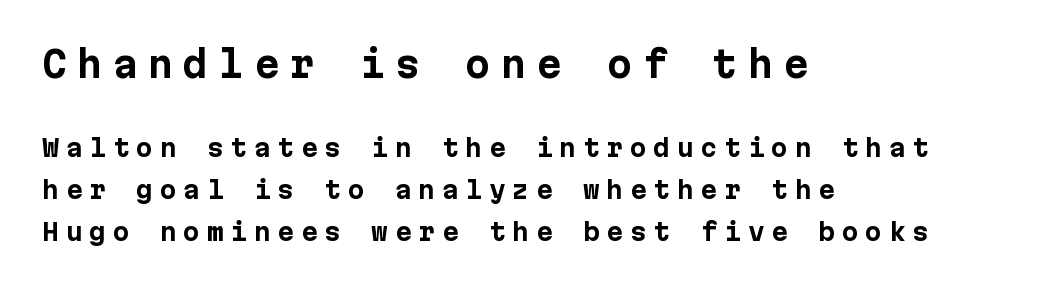
{"serif": "no", "italic": "no", "bold": "yes", "weight": "bold", "width": "normal", "stroke_contrast": "low", "x_height": "medium", "underline": "no", "align": "left", "line_spacing_ratio": 1.74, "letter_spacing": "wide", "letter_spacing_em": 0.28, "larger_block": "first", "size_ratio": 1.5, "glyph_px": 36}
